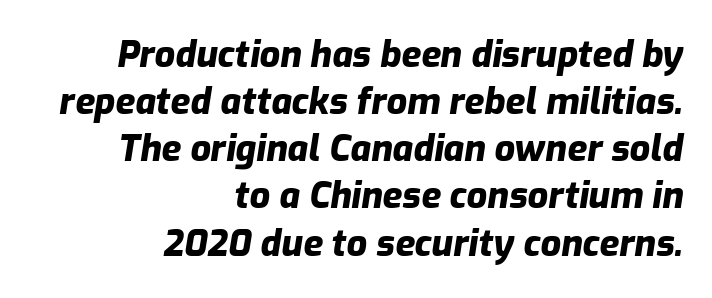
Honestly, there is no underline to notice here at all. The glyphs look as if they've been sheared to an angle. A typesetter would call this proportional, since set widths differ per character. Heavy, bold letterforms. Does extra space separate the letters? No, they use regular spacing. Baseline-to-baseline distance is the conventional proportion of letter height.
